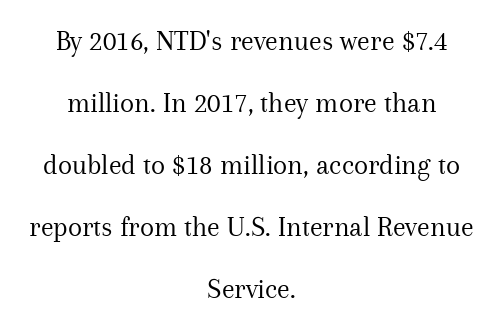
Unbolded letterforms with no extra heft. Classification — serif. Tracking here is standard; glyphs follow each other at the usual distance. The letters advance in unequal steps, a hallmark of proportional type. Check under the words: just untouched page. Casual observation: everything's sitting right in the middle.
